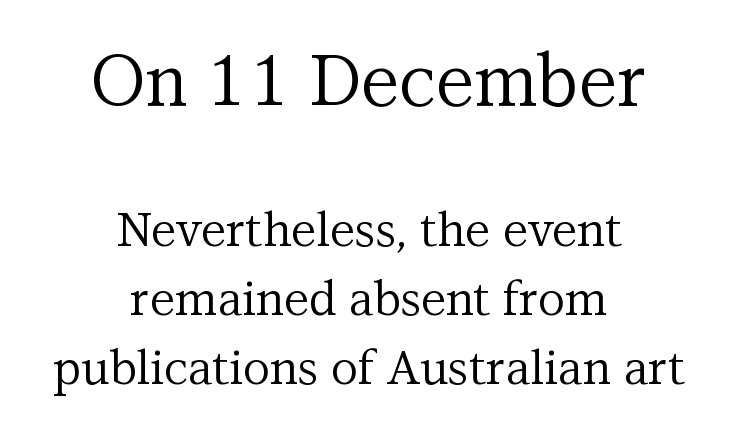
Q: Is the text bold? A: No.
Q: Is the text italic (slanted)? A: No, it is upright.
Q: Is the typeface a serif or a sans-serif typeface? A: Serif.
Q: Is the text underlined? A: No.
Q: How is the paragraph aligned? A: Centered.
Q: Is the spacing between letters normal or unusually wide? A: Normal.
Q: Is the spacing between lines tight, normal or loose? A: Normal.
Q: Which block of text is set in a larger size, the first (top) or the second (bottom)? A: The first (top) one.
Q: Width (condensed, normal, or wide)? A: Normal.
Q: Stroke contrast? A: Medium.
Q: x-height? A: Medium.
Q: Monospaced? A: No.
